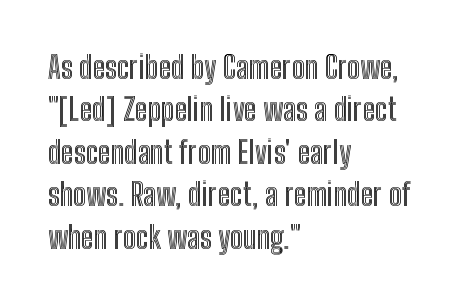
The image shows 31 px condensed type, upright; set left-aligned, normal line spacing (1.37x), normal letter spacing, not underlined; a medium x-height.
